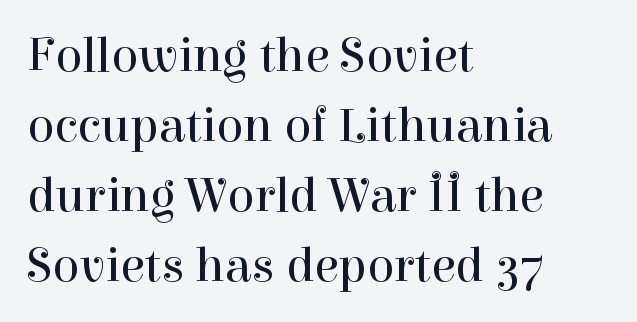
Q: Is the text bold? A: No.
Q: Is the text italic (slanted)? A: No, it is upright.
Q: Is the typeface a serif or a sans-serif typeface? A: Serif.
Q: Is the text underlined? A: No.
Q: How is the paragraph aligned? A: Left-aligned.
Q: Is the spacing between letters normal or unusually wide? A: Normal.
Q: Is the spacing between lines tight, normal or loose? A: Normal.
Q: Width (condensed, normal, or wide)? A: Normal.
Q: Stroke contrast? A: High.
Q: x-height? A: Medium.
Q: Monospaced? A: No.
